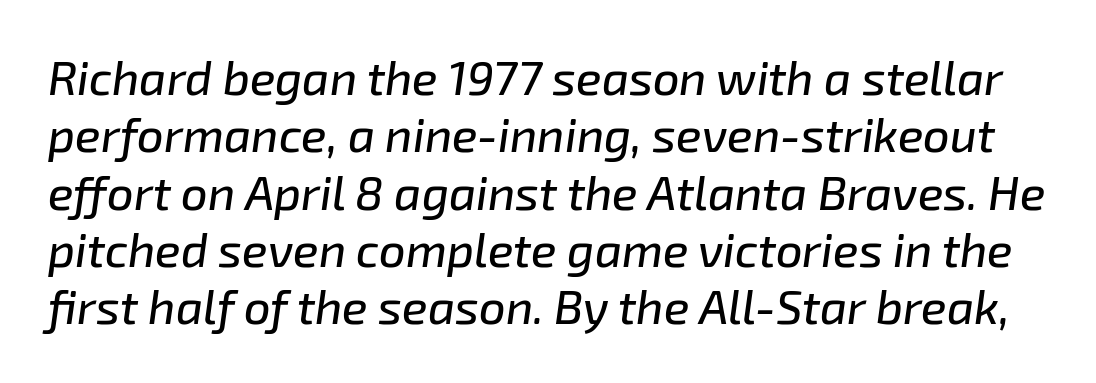
{"italic": "yes", "lean": "right", "slant_degrees": 8, "width": "normal", "stroke_contrast": "low", "x_height": "medium", "monospaced": "no", "underline": "no", "line_spacing_ratio": 1.22, "letter_spacing": "normal", "letter_spacing_em": 0.0, "glyph_px": 47}
